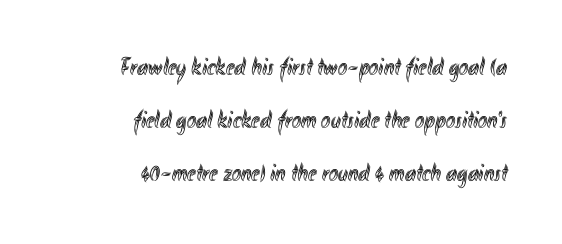
This rendering features lettering with no underline. Regarding leading, the lines here are spaced well apart. Reading down the block, your eye finds every line finishing at a fixed right position. Inter-character spacing is left at the font's built-in metrics.
